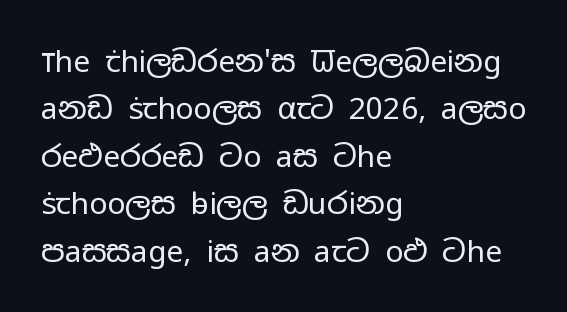
The image shows 30 px regular-weight, wide sans-serif type, upright; set left-aligned, normal line spacing (1.58x), normal letter spacing, not underlined; low stroke contrast and a medium x-height.
